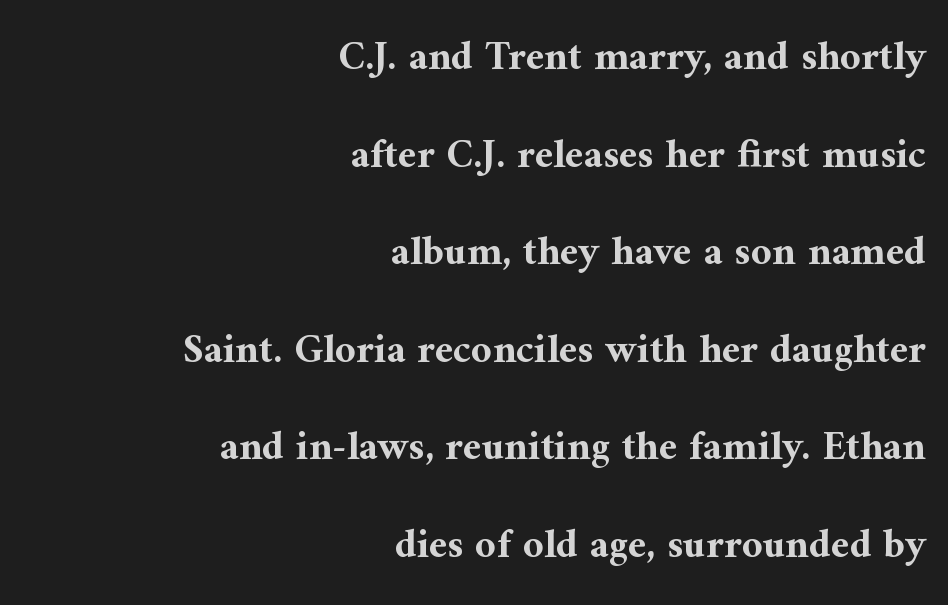
How heavy is the stroke? Heavy — this is a bold. Quick note: interline space is abundant. The face used here is rendered with its standard letterfit. Letterform terminals end in serifs throughout the passage. When letters stand straight like this, we call the style roman or upright.
